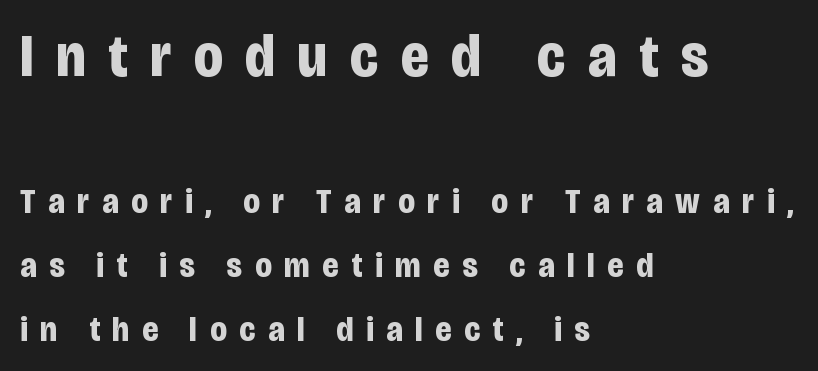
Q: Is the text bold? A: Yes.
Q: Is the text italic (slanted)? A: No, it is upright.
Q: Is the typeface a serif or a sans-serif typeface? A: Sans-serif.
Q: Is the text underlined? A: No.
Q: How is the paragraph aligned? A: Left-aligned.
Q: Is the spacing between letters normal or unusually wide? A: Unusually wide.
Q: Which block of text is set in a larger size, the first (top) or the second (bottom)? A: The first (top) one.
Q: Width (condensed, normal, or wide)? A: Condensed.
Q: Stroke contrast? A: Low.
Q: x-height? A: Large.
Q: Monospaced? A: No.
